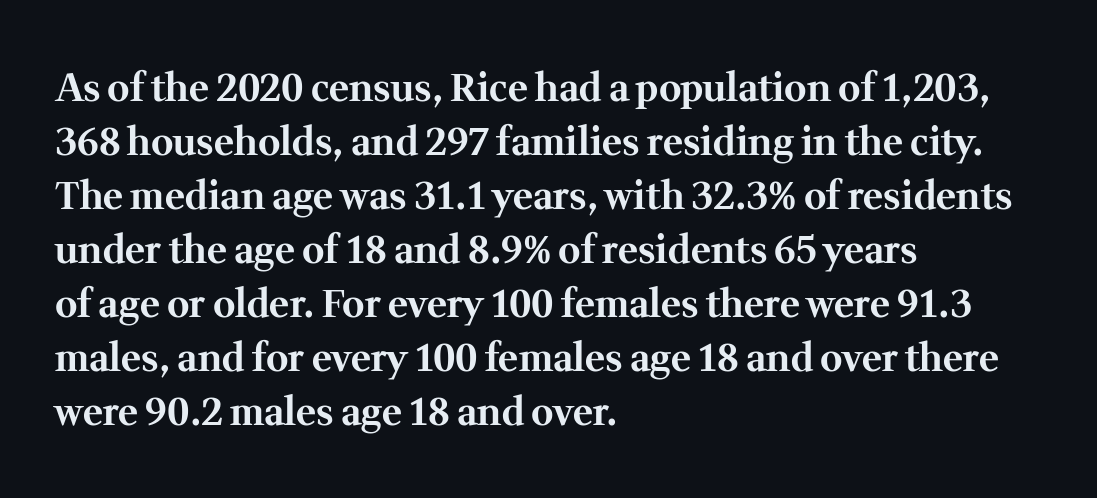
Inter-character spacing is left at the font's built-in metrics. The rendering uses natural spacing where letterforms have individual widths. You can tell it's not italic because the verticals are truly vertical. The line-height multiplier appears to be the usual default. Nobody drew a line under any word here.
